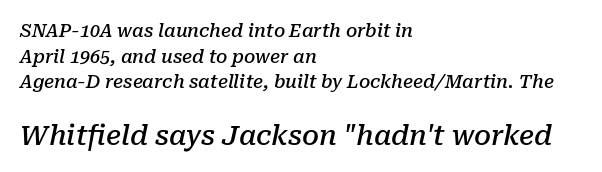
The image shows 27 px text type, italic (leaning right); set left-aligned, normal line spacing (1.43x), normal letter spacing, not underlined; the second (bottom) block is 1.5x larger.
